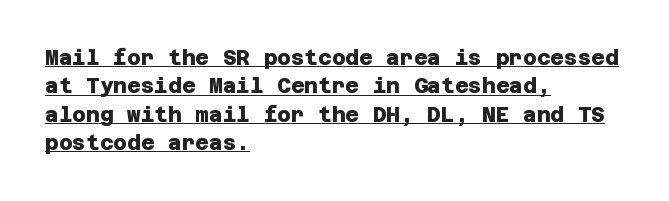
Descenders here cross a horizontal rule under the line. Nobody touched the tracking dial on this one. Students, observe: this is what conventionally led text looks like. Casual observation: everything's shoved over to the left. How heavy is the stroke? Heavy — this is a bold.
